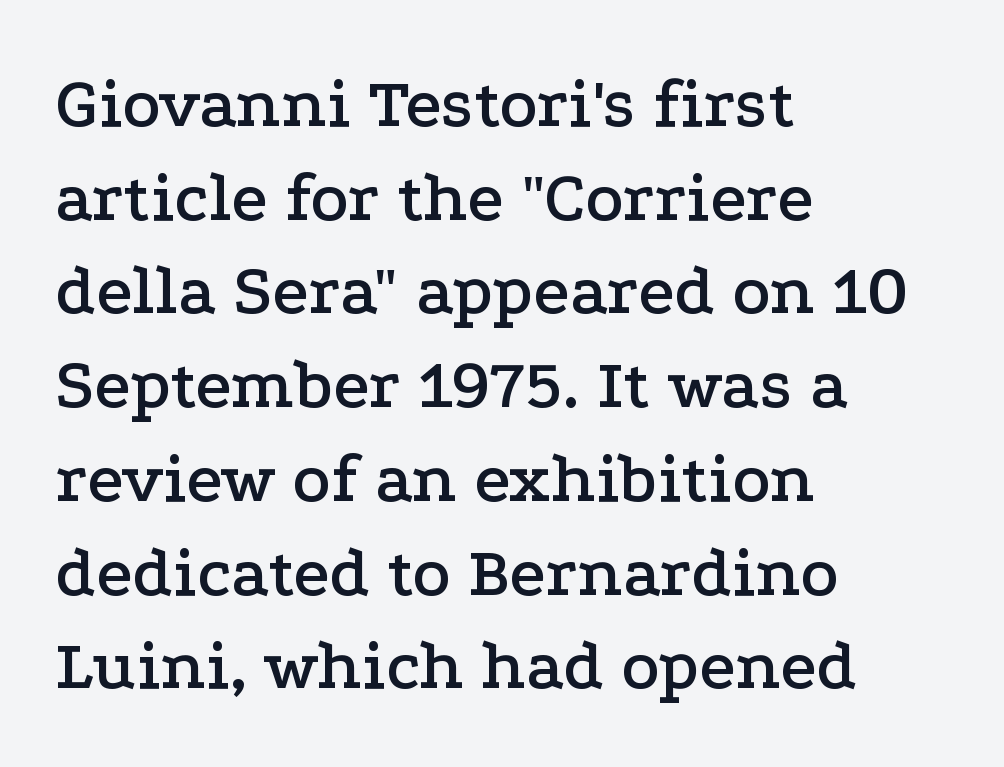
{"serif": "yes", "italic": "no", "width": "wide", "stroke_contrast": "low", "x_height": "medium", "monospaced": "no", "underline": "no", "align": "left", "line_spacing": "normal", "line_spacing_ratio": 1.32, "letter_spacing": "normal", "letter_spacing_em": 0.0, "glyph_px": 71}
